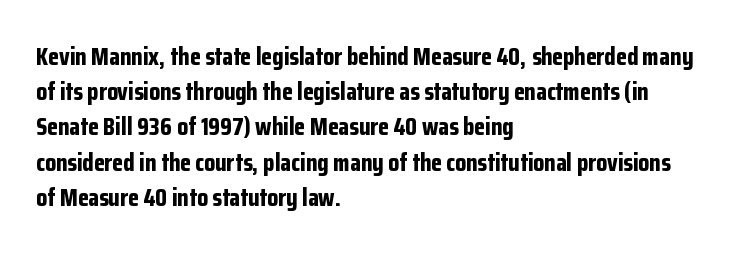
Q: Is the text bold? A: Yes.
Q: Is the text italic (slanted)? A: No, it is upright.
Q: Is the text underlined? A: No.
Q: How is the paragraph aligned? A: Left-aligned.
Q: Is the spacing between letters normal or unusually wide? A: Normal.
Q: Is the spacing between lines tight, normal or loose? A: Normal.
